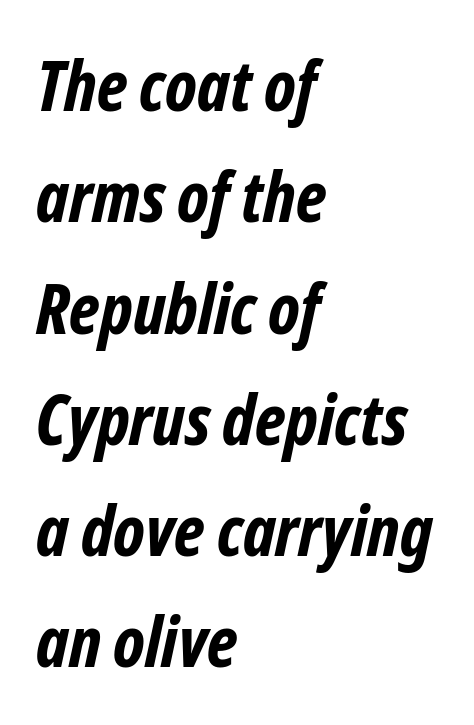
Descenders hang freely into open space. The face used here has the dense, thick strokes of a bold. This sample keeps an unexceptional amount of space between lines. The font family rendered here belongs to the sans-serif group.
